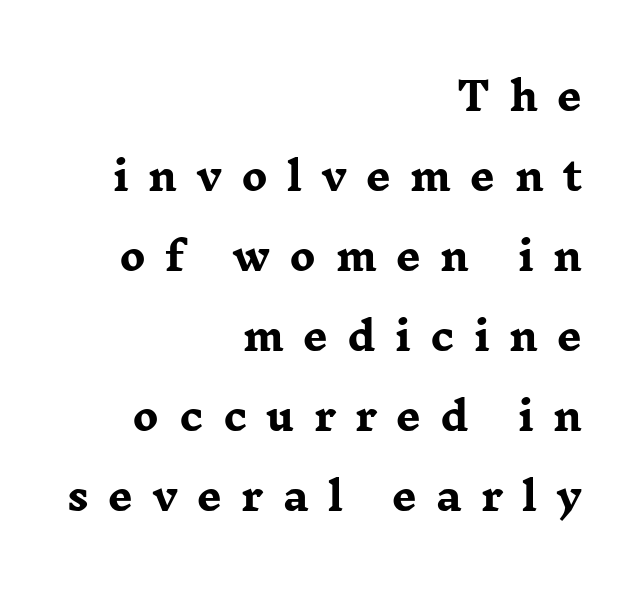
Q: Is the text bold? A: Yes.
Q: Is the text italic (slanted)? A: No, it is upright.
Q: Is the typeface a serif or a sans-serif typeface? A: Serif.
Q: Is the text underlined? A: No.
Q: How is the paragraph aligned? A: Right-aligned.
Q: Is the spacing between letters normal or unusually wide? A: Unusually wide.
Q: Is the spacing between lines tight, normal or loose? A: Loose.
Q: Width (condensed, normal, or wide)? A: Wide.
Q: Stroke contrast? A: Low.
Q: x-height? A: Medium.
Q: Monospaced? A: No.
